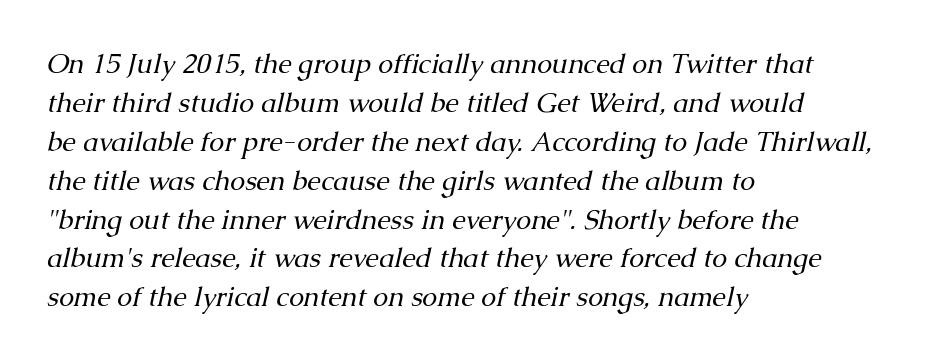
The axis of the letterforms is tilted away from vertical. Stroke thickness stays within the range of a standard reading face or lighter. Decoration check: the copy has no underline. Regarding leading, the lines here are spaced in the standard way.
